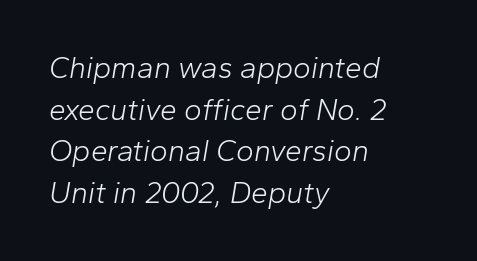
{"italic": "yes", "lean": "right", "slant_degrees": 10, "bold": "no", "weight": "light", "width": "normal", "stroke_contrast": "low", "x_height": "medium", "monospaced": "no", "underline": "no", "align": "left", "line_spacing": "normal", "line_spacing_ratio": 1.39, "letter_spacing": "normal", "letter_spacing_em": 0.0, "glyph_px": 30}
